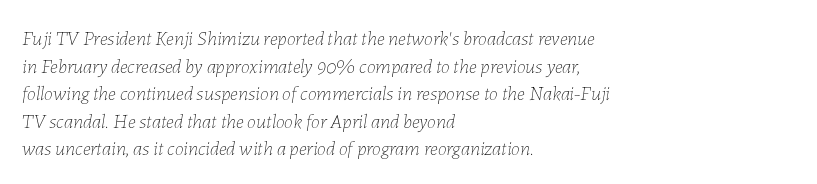
The image shows 20 px text type, italic (leaning right); set left-aligned, normal line spacing (1.38x), normal letter spacing, not underlined.
